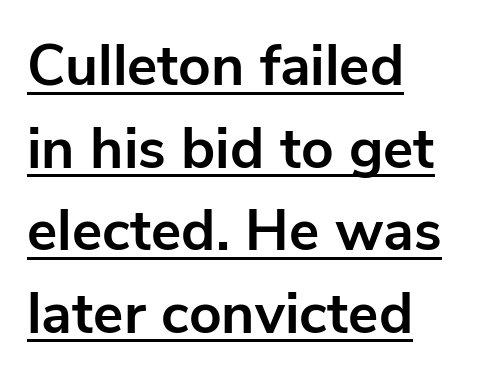
{"serif": "no", "italic": "no", "bold": "yes", "weight": "bold", "width": "normal", "stroke_contrast": "low", "x_height": "medium", "monospaced": "no", "underline": "yes", "align": "left", "line_spacing": "normal", "line_spacing_ratio": 1.45, "letter_spacing": "normal", "letter_spacing_em": 0.0, "glyph_px": 57}
